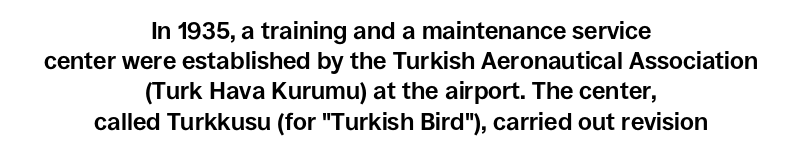
The image shows 24 px bold type, upright; set centered, normal line spacing (1.26x), normal letter spacing, not underlined.
